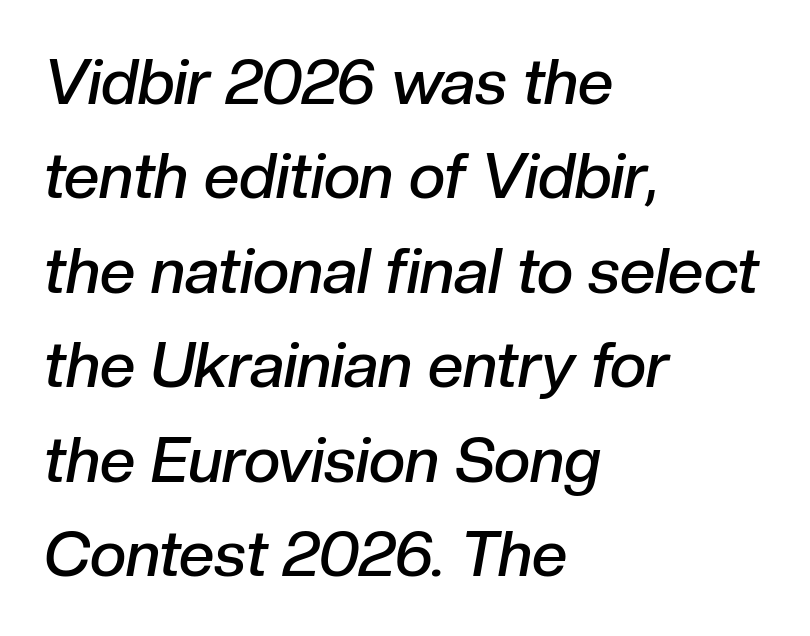
{"italic": "yes", "lean": "right", "slant_degrees": 10, "bold": "semi", "weight": "semibold", "width": "normal", "stroke_contrast": "low", "x_height": "medium", "monospaced": "no", "underline": "no", "align": "left", "line_spacing": "normal", "line_spacing_ratio": 1.5, "letter_spacing": "normal", "letter_spacing_em": 0.0, "glyph_px": 63}
